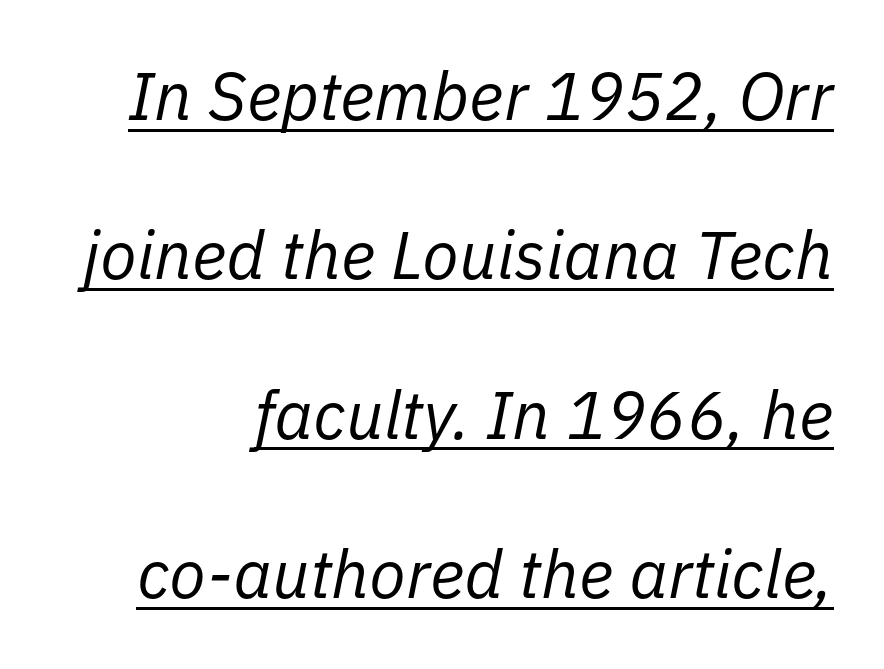
Q: Is the text bold? A: No.
Q: Is the text italic (slanted)? A: Yes, it leans right by about 11 degrees.
Q: Is the text underlined? A: Yes.
Q: How is the paragraph aligned? A: Right-aligned.
Q: Is the spacing between letters normal or unusually wide? A: Normal.
Q: Is the spacing between lines tight, normal or loose? A: Loose.
Q: Width (condensed, normal, or wide)? A: Normal.
Q: Stroke contrast? A: Low.
Q: x-height? A: Medium.
Q: Monospaced? A: No.
